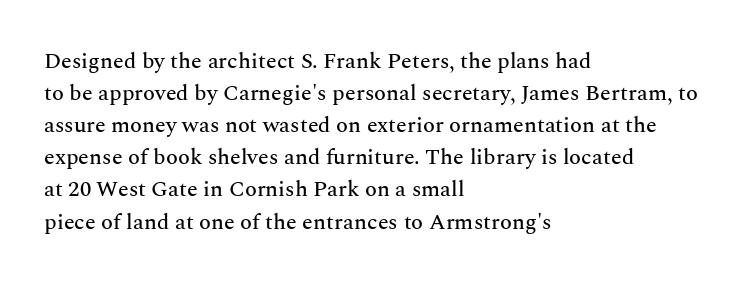
These lines were composed using upright roman letters. If you drew a ruler down the left edge, every line would touch it. In terms of leading, this rendering sits right in the middle. These lines keep a tight, regular rhythm from letter to letter. The glyphs are unaccompanied by any horizontal stroke below them.
